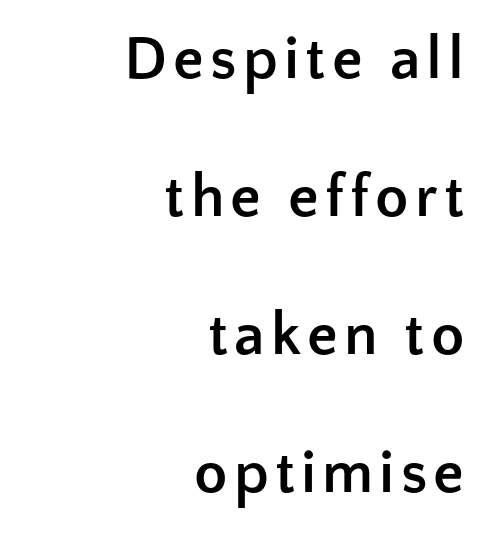
Q: Is the text bold? A: Yes.
Q: Is the text italic (slanted)? A: No, it is upright.
Q: Is the typeface a serif or a sans-serif typeface? A: Sans-serif.
Q: Is the text underlined? A: No.
Q: How is the paragraph aligned? A: Right-aligned.
Q: Is the spacing between lines tight, normal or loose? A: Loose.
Q: Width (condensed, normal, or wide)? A: Normal.
Q: Stroke contrast? A: Low.
Q: x-height? A: Medium.
Q: Monospaced? A: No.
